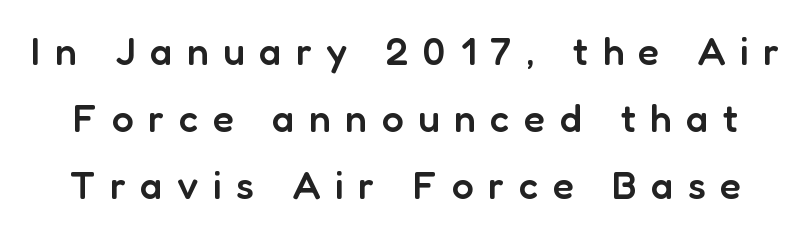
There is plenty of visible air inserted between adjacent glyphs. Note the varied advance widths — an 'i' is clearly narrower than an 'm'. Letters rest on an invisible, unmarked baseline. Regarding serifs, this sample does without them.
